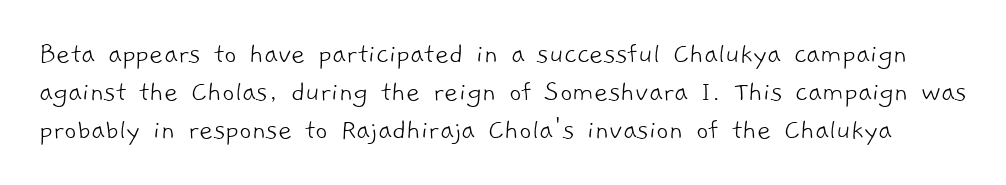
Q: Is the text bold? A: No.
Q: Is the typeface a serif or a sans-serif typeface? A: Sans-serif.
Q: Is the text underlined? A: No.
Q: Is the spacing between letters normal or unusually wide? A: Normal.
Q: Is the spacing between lines tight, normal or loose? A: Normal.
Q: Width (condensed, normal, or wide)? A: Normal.
Q: Stroke contrast? A: Low.
Q: x-height? A: Medium.
Q: Monospaced? A: No.
